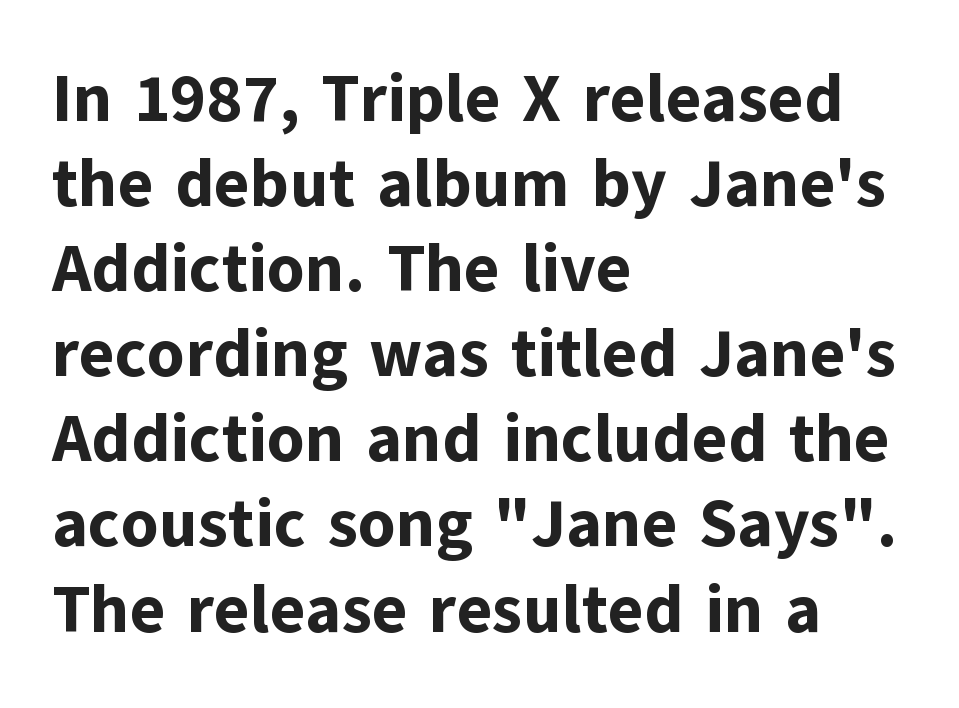
Q: Is the text bold? A: Yes.
Q: Is the text italic (slanted)? A: No, it is upright.
Q: Is the typeface a serif or a sans-serif typeface? A: Sans-serif.
Q: Is the text underlined? A: No.
Q: How is the paragraph aligned? A: Left-aligned.
Q: Is the spacing between letters normal or unusually wide? A: Normal.
Q: Is the spacing between lines tight, normal or loose? A: Normal.
Q: Width (condensed, normal, or wide)? A: Normal.
Q: Stroke contrast? A: Low.
Q: x-height? A: Medium.
Q: Monospaced? A: No.
